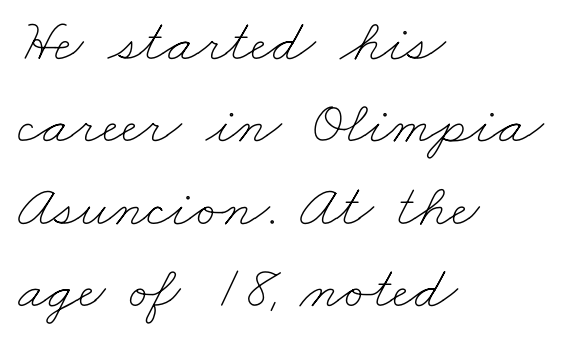
Q: Is the text bold? A: No.
Q: Is the text underlined? A: No.
Q: How is the paragraph aligned? A: Left-aligned.
Q: Is the spacing between letters normal or unusually wide? A: Normal.
Q: Is the spacing between lines tight, normal or loose? A: Normal.
Q: Width (condensed, normal, or wide)? A: Wide.
Q: Stroke contrast? A: Low.
Q: x-height? A: Small.
Q: Monospaced? A: No.
